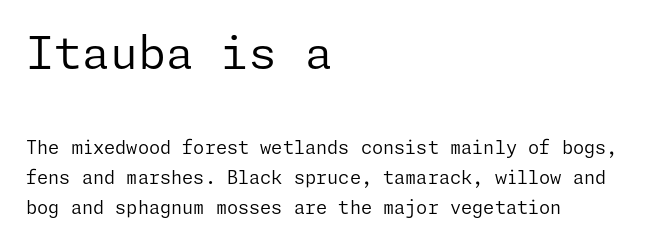
The image shows 45 px regular-weight sans-serif type, upright; set left-aligned, normal line spacing (1.65x), normal letter spacing, not underlined; the first (top) block is 2.5x larger; low stroke contrast and a medium x-height.
